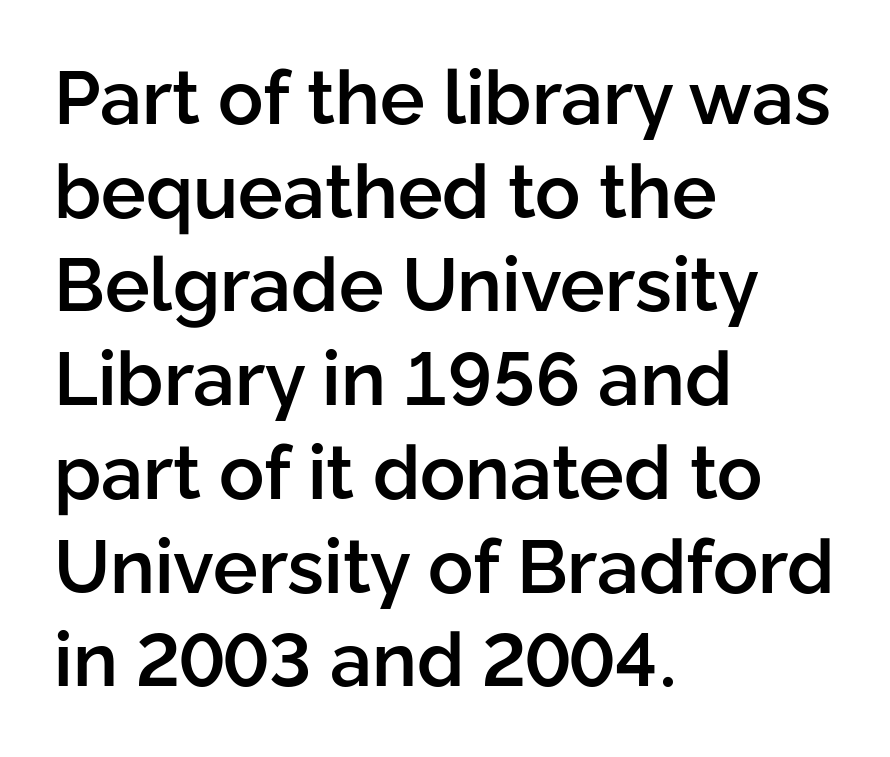
The image shows 75 px semibold sans-serif type, upright; set left-aligned, normal line spacing (1.25x), normal letter spacing, not underlined; low stroke contrast and a medium x-height.
